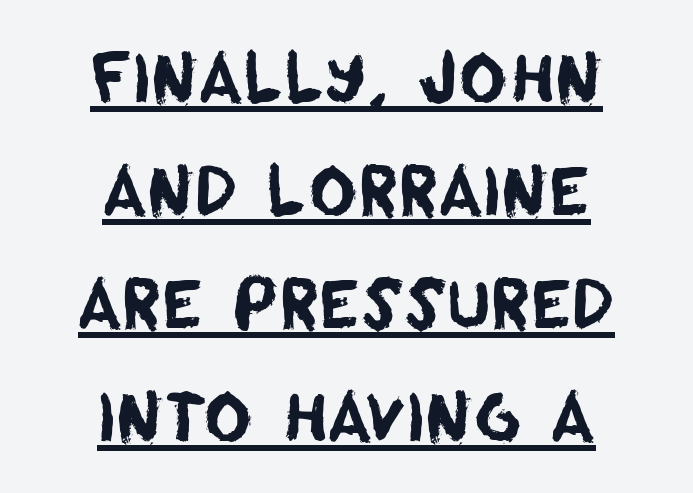
Character widths vary here, with narrow letters taking less room than wide ones. Serifs: no, the terminals of the letterforms are clean. This rendering uses center alignment, leaving both contours irregular but symmetric. Every word sits above its own underline. Is the letter spacing exaggerated? No — it looks like the ordinary default.
